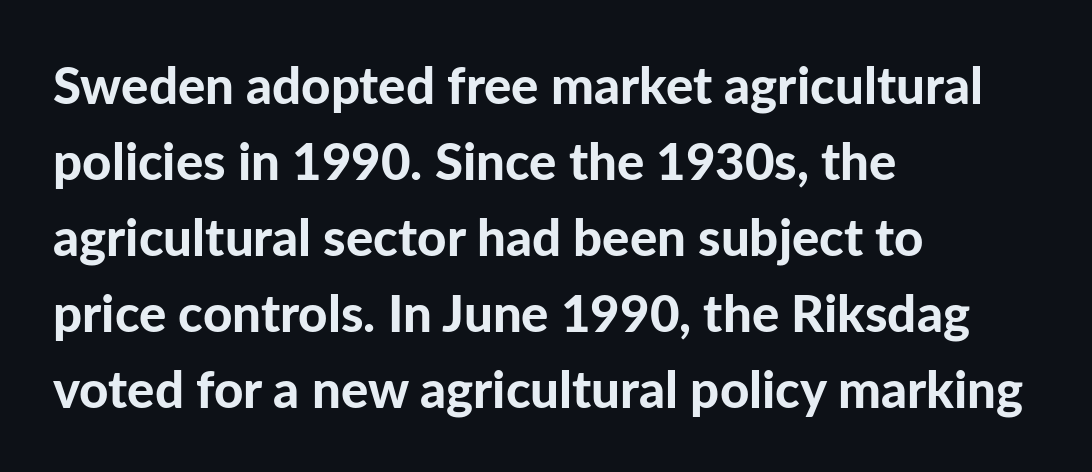
Each new line begins a customary step beneath the previous one. Nobody touched the tracking dial on this one. Typographic density is high because the face is bold. Is this a fixed-width face? No — the glyphs have proportional, varying widths. The compositor pushed each line to the left boundary.
